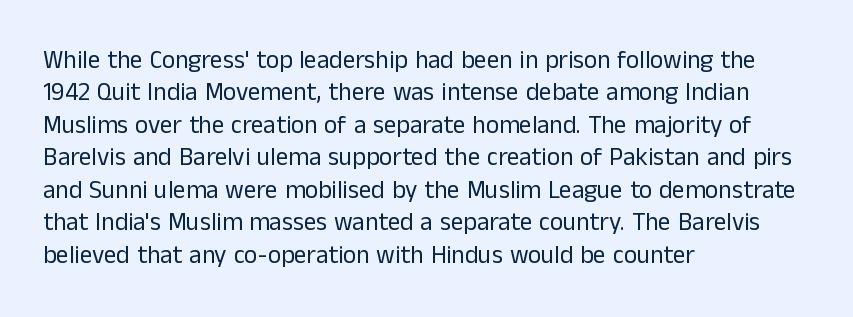
The words here are not underlined. Whoever set this chose a conventional vertical rhythm. Honestly, the letter spacing is just normal — you wouldn't notice it. Tall strokes in this sample are plumb rather than angled. Compared with a centered layout, this one pins lines to the left instead. The weight tops out at a normal text grade.
